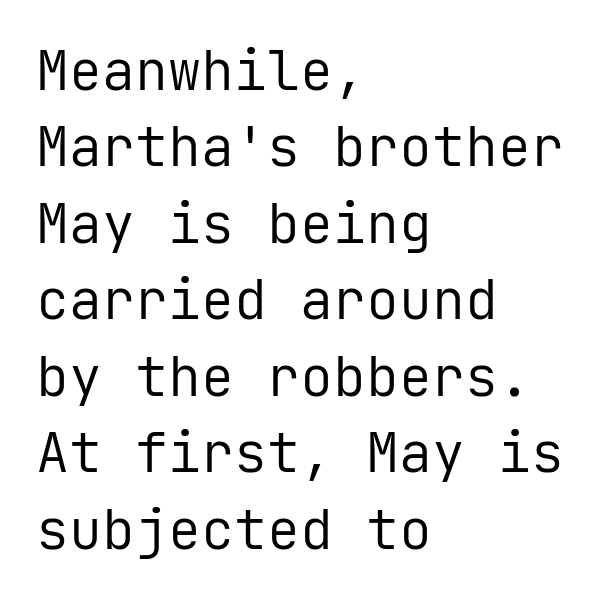
The image shows 55 px regular-weight sans-serif type, upright, monospaced; set left-aligned, normal line spacing (1.39x), normal letter spacing, not underlined; low stroke contrast and a medium x-height.
